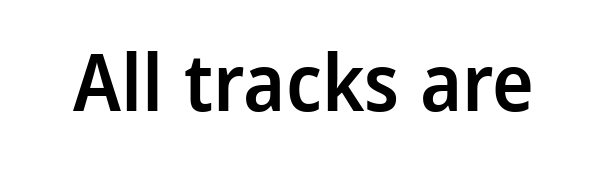
Q: Is the text bold? A: Semi-bold.
Q: Is the text italic (slanted)? A: No, it is upright.
Q: Is the typeface a serif or a sans-serif typeface? A: Sans-serif.
Q: Is the text underlined? A: No.
Q: Is the spacing between letters normal or unusually wide? A: Normal.
Q: Width (condensed, normal, or wide)? A: Normal.
Q: Stroke contrast? A: Low.
Q: x-height? A: Medium.
Q: Monospaced? A: No.
